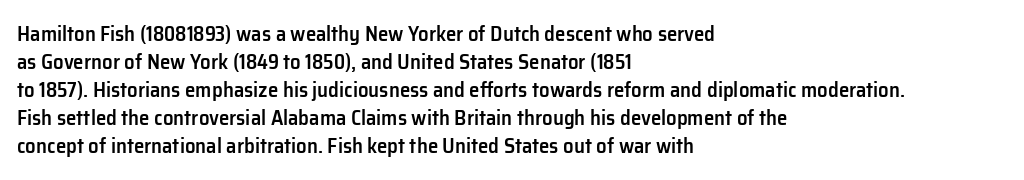
This is moderately heavy type, rendered in semibold. The baseline area is clear. The horizontal fit of the characters is conventional and even. Layout note: lines flush left.
